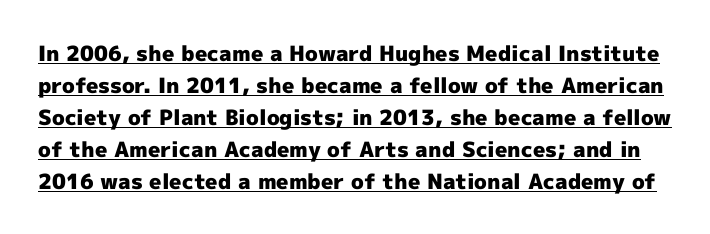
Q: Is the text bold? A: Yes.
Q: Is the text italic (slanted)? A: No, it is upright.
Q: Is the text underlined? A: Yes.
Q: Is the spacing between letters normal or unusually wide? A: Normal.
Q: Is the spacing between lines tight, normal or loose? A: Normal.
